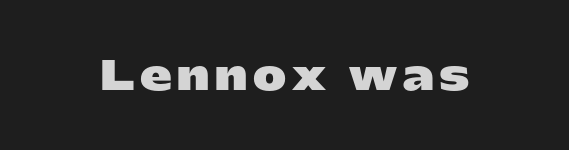
{"serif": "no", "italic": "no", "bold": "yes", "weight": "heavy", "width": "wide", "stroke_contrast": "low", "x_height": "medium", "monospaced": "no", "underline": "no", "glyph_px": 40}
